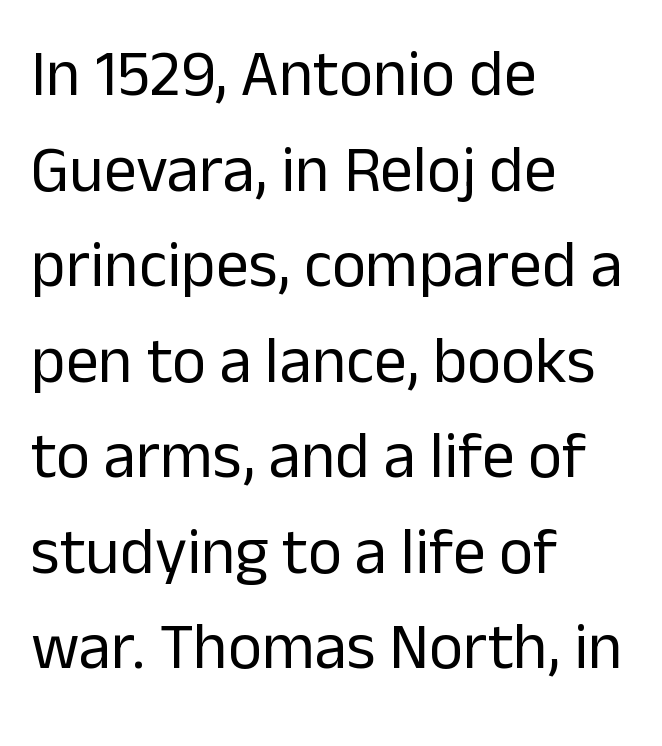
{"serif": "no", "italic": "no", "bold": "no", "weight": "regular", "width": "normal", "stroke_contrast": "low", "x_height": "medium", "monospaced": "no", "underline": "no", "align": "left", "line_spacing": "normal", "line_spacing_ratio": 1.47, "letter_spacing": "normal", "letter_spacing_em": 0.0, "glyph_px": 65}
